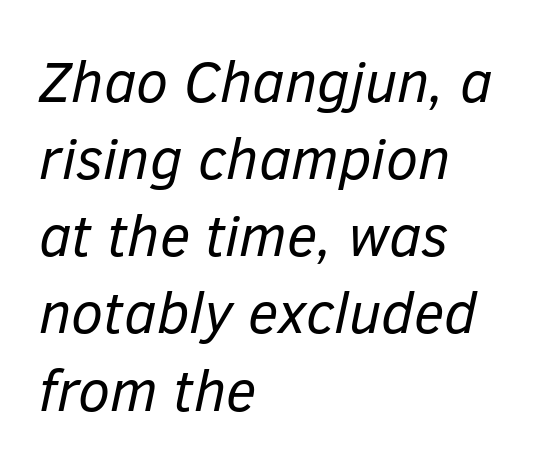
The image shows 58 px regular-weight type, italic (leaning right); set left-aligned, normal line spacing (1.33x), normal letter spacing, not underlined; low stroke contrast and a medium x-height.
